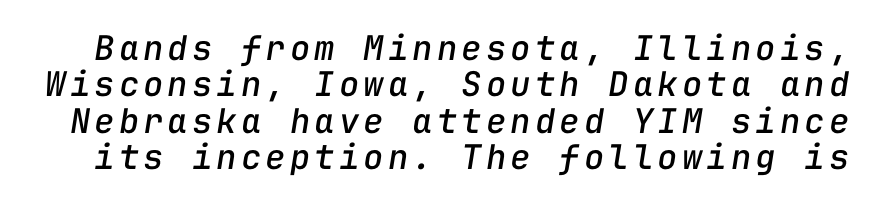
Q: Is the text italic (slanted)? A: Yes, it leans right by about 9 degrees.
Q: Is the text underlined? A: No.
Q: Is the spacing between lines tight, normal or loose? A: Tight.
Q: Width (condensed, normal, or wide)? A: Normal.
Q: Stroke contrast? A: Low.
Q: x-height? A: Medium.
Q: Monospaced? A: Yes.
